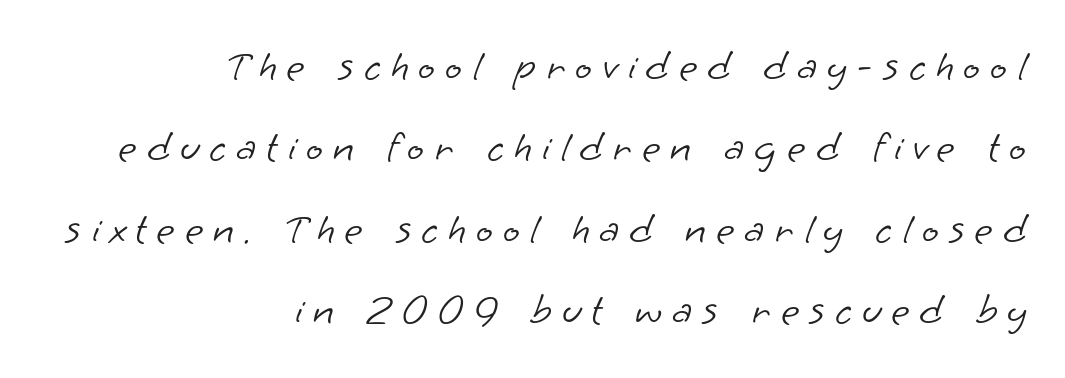
{"serif": "no", "bold": "no", "weight": "light", "width": "normal", "stroke_contrast": "low", "x_height": "small", "monospaced": "no", "underline": "no", "align": "right", "line_spacing_ratio": 1.85, "letter_spacing": "wide", "letter_spacing_em": 0.23, "glyph_px": 44}
